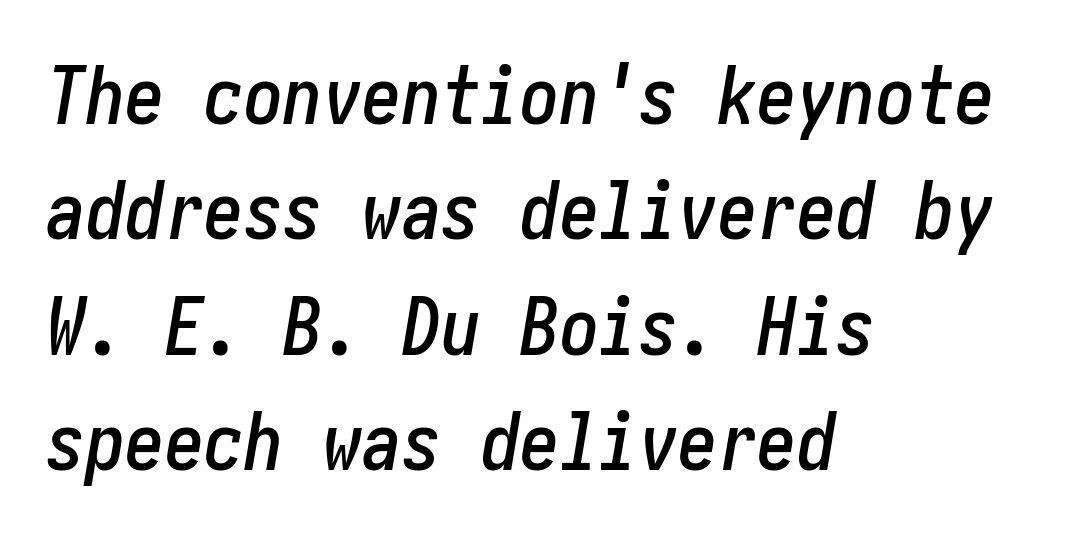
{"italic": "yes", "lean": "right", "slant_degrees": 10, "width": "condensed", "stroke_contrast": "low", "x_height": "medium", "underline": "no", "align": "left", "line_spacing": "normal", "line_spacing_ratio": 1.46, "letter_spacing": "normal", "letter_spacing_em": 0.0, "glyph_px": 79}
